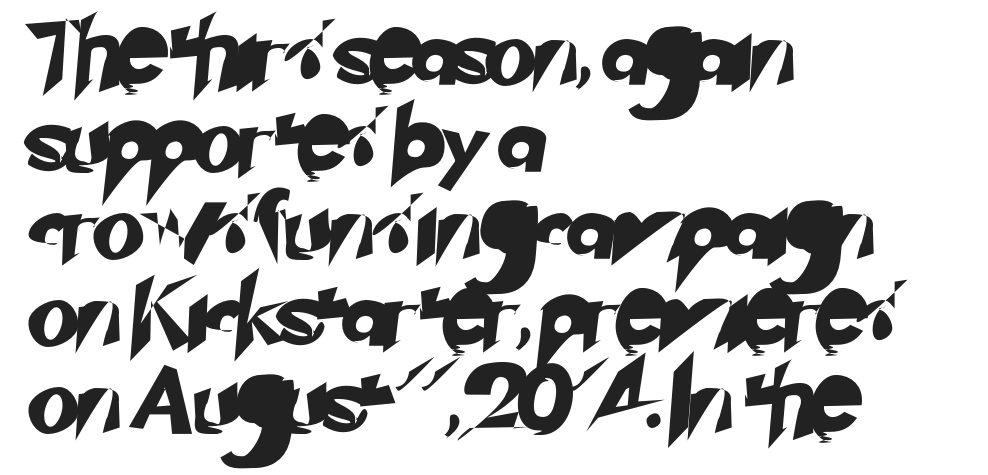
Short note: letters normally spaced. You could not count columns in this text — the font is proportionally spaced. The paragraph shown leans on its left margin. The string is rendered with underlining switched off. A typesetter would call this leading conventional body-copy spacing. Examine the stroke ends and you'll find no serifs.
